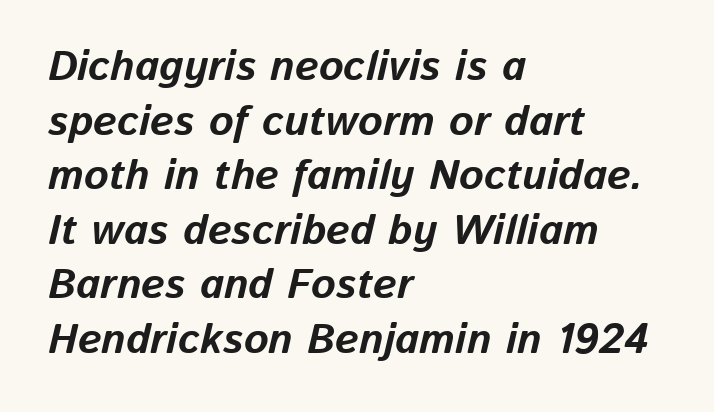
The image shows 42 px bold type, italic (leaning right); set left-aligned, normal line spacing (1.3x), normal letter spacing, not underlined; low stroke contrast and a medium x-height.
